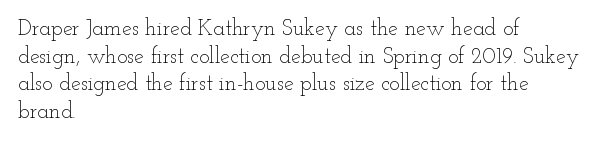
The typeface has the unassuming heft of standard copy or less. Vertical strokes here are truly vertical. A clean baseline with only descenders dipping below it. Default kerning and tracking; the words read as compact shapes.
